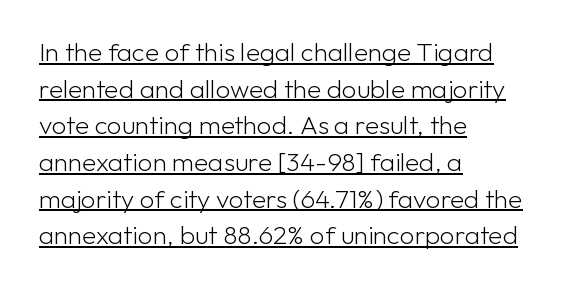
{"italic": "no", "bold": "no", "underline": "yes", "align": "left", "line_spacing": "normal", "line_spacing_ratio": 1.41, "letter_spacing": "normal", "letter_spacing_em": 0.0, "glyph_px": 26}
